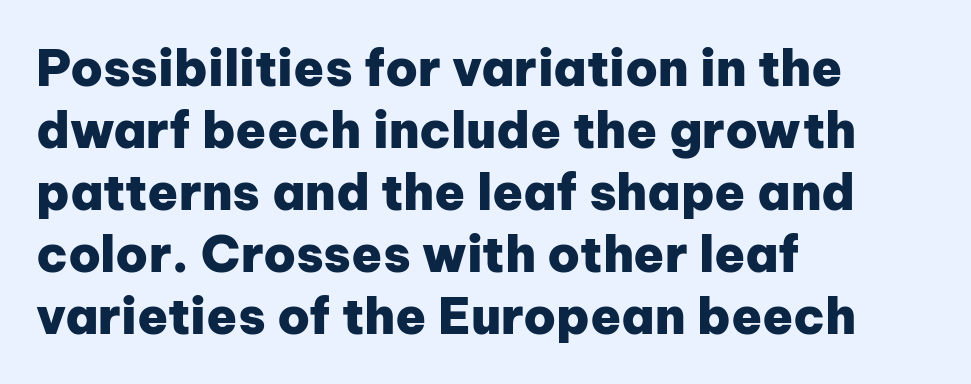
{"serif": "no", "italic": "no", "bold": "yes", "weight": "heavy", "width": "normal", "stroke_contrast": "low", "x_height": "medium", "monospaced": "no", "underline": "no", "align": "left", "line_spacing_ratio": 1.24, "letter_spacing": "normal", "letter_spacing_em": 0.0, "glyph_px": 50}
